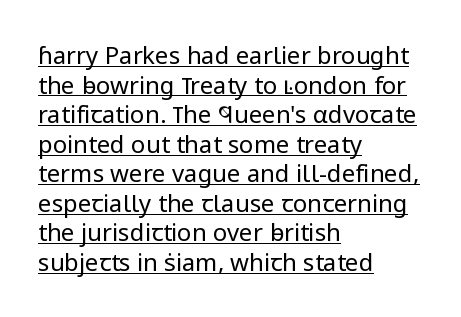
The image shows 24 px text type, upright; set left-aligned, line spacing 1.23x, normal letter spacing, underlined.
